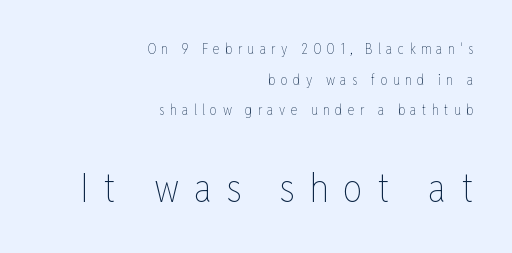
{"italic": "no", "bold": "no", "weight": "thin", "width": "condensed", "stroke_contrast": "low", "x_height": "medium", "monospaced": "no", "underline": "no", "align": "right", "line_spacing": "loose", "line_spacing_ratio": 2.18, "letter_spacing": "wide", "letter_spacing_em": 0.38, "larger_block": "second", "size_ratio": 2.79, "glyph_px": 39}
